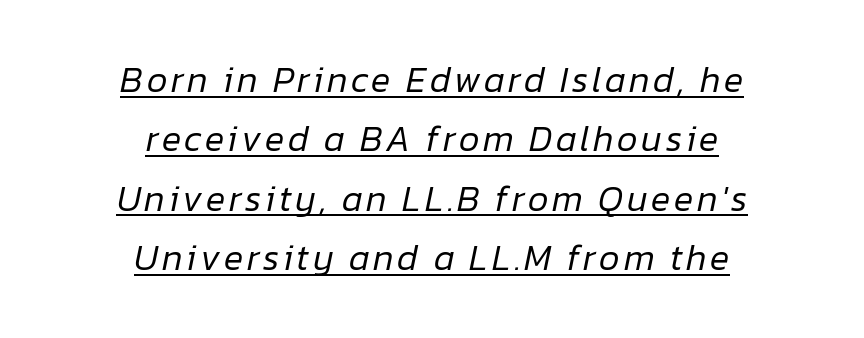
{"italic": "yes", "lean": "right", "slant_degrees": 12, "bold": "no", "weight": "regular", "width": "normal", "stroke_contrast": "low", "x_height": "medium", "monospaced": "no", "underline": "yes", "align": "center", "line_spacing": "normal", "line_spacing_ratio": 1.65, "glyph_px": 36}
